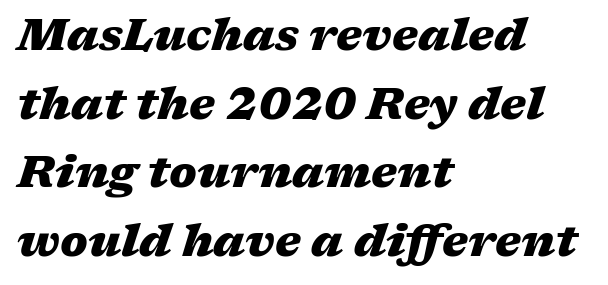
Q: Is the text bold? A: Yes.
Q: Is the text italic (slanted)? A: Yes, it leans right by about 17 degrees.
Q: Is the text underlined? A: No.
Q: How is the paragraph aligned? A: Left-aligned.
Q: Is the spacing between letters normal or unusually wide? A: Normal.
Q: Is the spacing between lines tight, normal or loose? A: Normal.
Q: Width (condensed, normal, or wide)? A: Wide.
Q: Stroke contrast? A: Medium.
Q: x-height? A: Medium.
Q: Monospaced? A: No.
